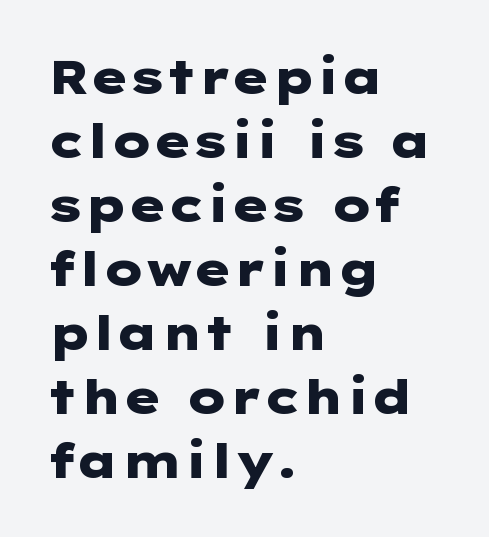
Q: Is the text bold? A: Yes.
Q: Is the text italic (slanted)? A: No, it is upright.
Q: Is the typeface a serif or a sans-serif typeface? A: Sans-serif.
Q: Is the text underlined? A: No.
Q: How is the paragraph aligned? A: Left-aligned.
Q: Is the spacing between letters normal or unusually wide? A: Normal.
Q: Is the spacing between lines tight, normal or loose? A: Normal.
Q: Width (condensed, normal, or wide)? A: Wide.
Q: Stroke contrast? A: Low.
Q: x-height? A: Medium.
